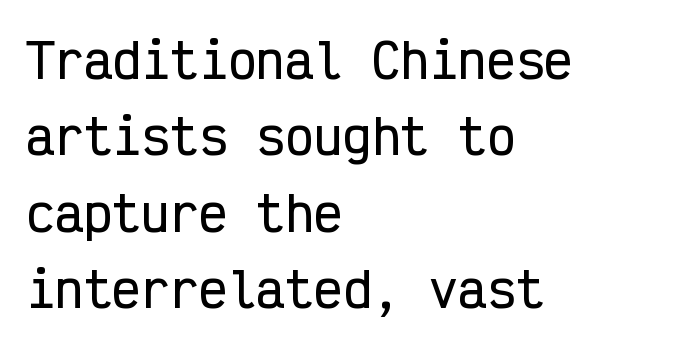
{"serif": "no", "italic": "no", "width": "condensed", "stroke_contrast": "low", "x_height": "medium", "monospaced": "yes", "underline": "no", "align": "left", "line_spacing": "normal", "line_spacing_ratio": 1.59, "letter_spacing": "normal", "letter_spacing_em": 0.0, "glyph_px": 48}
